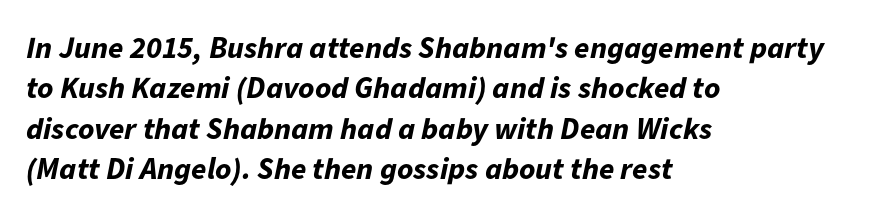
The image shows 31 px bold type, italic (leaning right); set left-aligned, normal line spacing (1.3x), normal letter spacing, not underlined; low stroke contrast and a medium x-height.
